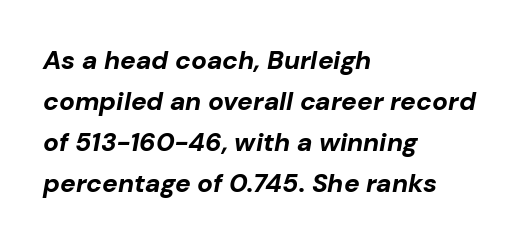
There's an unmistakable incline to the writing here. The passage shown is not underscored anywhere. Summary of vertical rhythm: regular, with standard interline spacing. What weight is shown? A full bold with thick strokes. This sample uses plain, unmodified letter spacing. The rag falls on the right side of this text block.
